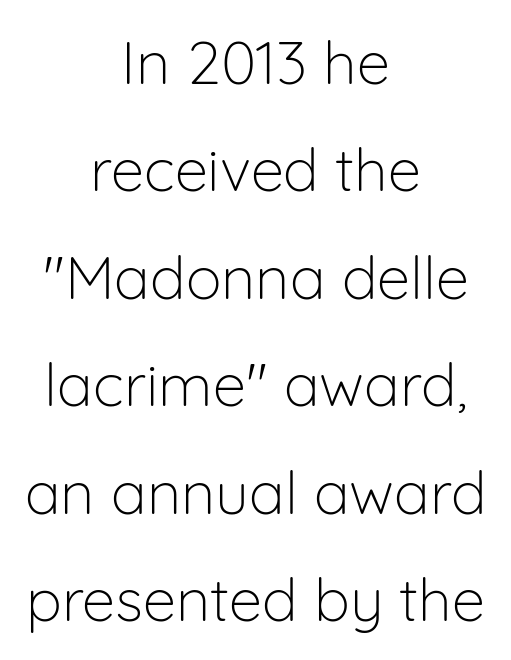
Q: Is the text bold? A: No.
Q: Is the text italic (slanted)? A: No, it is upright.
Q: Is the typeface a serif or a sans-serif typeface? A: Sans-serif.
Q: Is the text underlined? A: No.
Q: How is the paragraph aligned? A: Centered.
Q: Is the spacing between letters normal or unusually wide? A: Normal.
Q: Width (condensed, normal, or wide)? A: Normal.
Q: Stroke contrast? A: Low.
Q: x-height? A: Medium.
Q: Monospaced? A: No.
